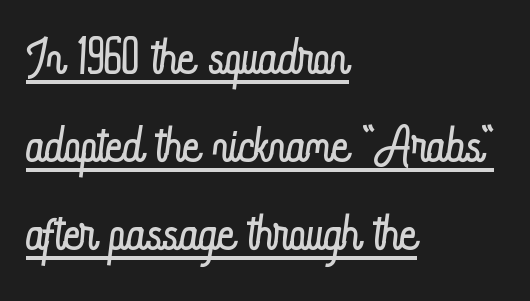
Has an underline been added? It has. There is no visible air inserted between adjacent glyphs. Every row of glyphs begins at an identical x-position on the left. The font sits on the lighter half of the weight spectrum, regular included. Spacing verdict: proportional, widths tailored to each character.
